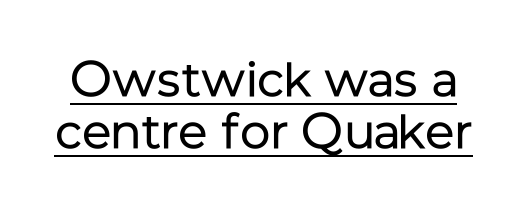
The image shows 50 px regular-weight sans-serif type, upright; set tight line spacing (1.05x), normal letter spacing, underlined; low stroke contrast and a medium x-height.
